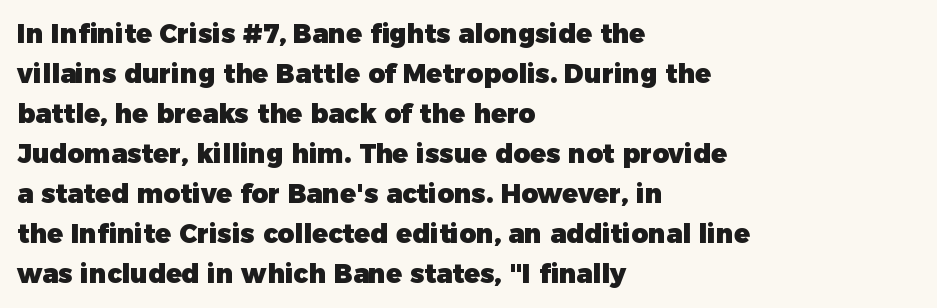
The letterforms sit shoulder to shoulder at normal distance. If you measured baseline to baseline, you'd find a middling distance. The specimen omits any rule beneath the text block's lines. These lines stack with their left ends in a neat column.
